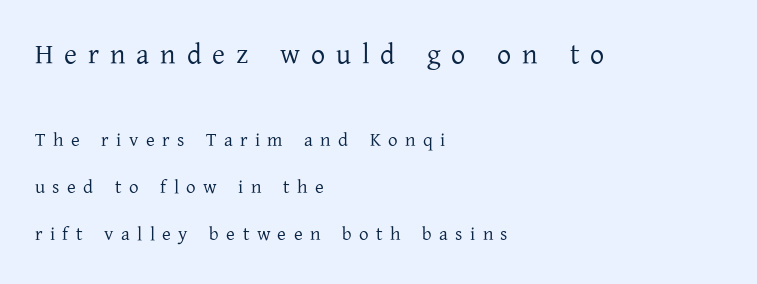
The image shows 28 px regular-weight serif type, upright; set left-aligned, loose line spacing (2.48x), unusually wide letter spacing (+0.39 em), not underlined; the first (top) block is 1.47x larger; low stroke contrast and a medium x-height.
